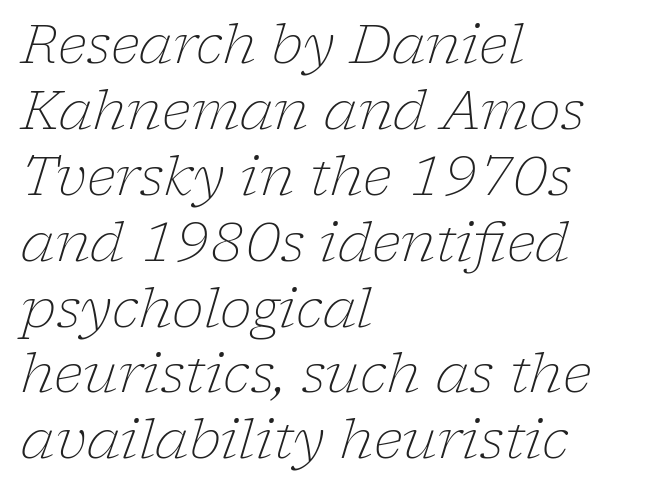
Q: Is the text bold? A: No.
Q: Is the text italic (slanted)? A: Yes, it leans right by about 17 degrees.
Q: Is the typeface a serif or a sans-serif typeface? A: Serif.
Q: Is the text underlined? A: No.
Q: How is the paragraph aligned? A: Left-aligned.
Q: Is the spacing between letters normal or unusually wide? A: Normal.
Q: Width (condensed, normal, or wide)? A: Normal.
Q: Stroke contrast? A: Low.
Q: x-height? A: Medium.
Q: Monospaced? A: No.
